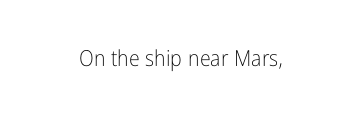
{"italic": "no", "bold": "no", "underline": "no", "align": "center", "letter_spacing": "normal", "letter_spacing_em": 0.0, "glyph_px": 22}
